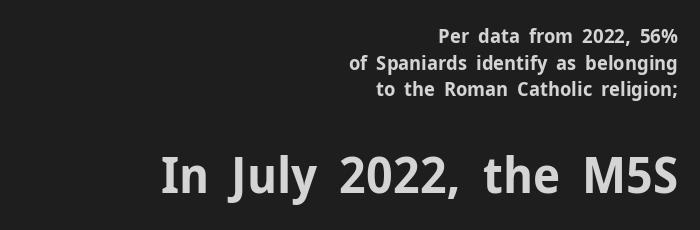
Q: Is the text bold? A: Yes.
Q: Is the text italic (slanted)? A: No, it is upright.
Q: Is the typeface a serif or a sans-serif typeface? A: Sans-serif.
Q: Is the text underlined? A: No.
Q: How is the paragraph aligned? A: Right-aligned.
Q: Is the spacing between letters normal or unusually wide? A: Normal.
Q: Is the spacing between lines tight, normal or loose? A: Normal.
Q: Which block of text is set in a larger size, the first (top) or the second (bottom)? A: The second (bottom) one.
Q: Width (condensed, normal, or wide)? A: Normal.
Q: Stroke contrast? A: Low.
Q: x-height? A: Medium.
Q: Monospaced? A: No.
